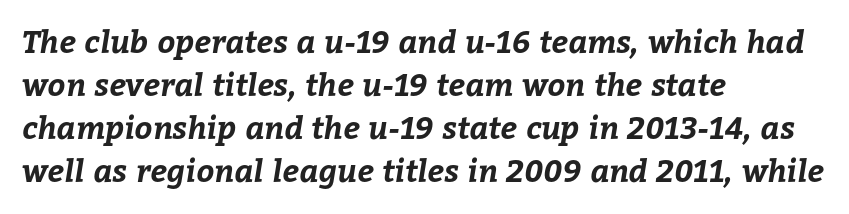
Notice how descenders clear the ascenders below comfortably — that's standard leading. I'd describe the lettering as bold — thick and assertive. You could call the tracking neutral — neither tight nor loose. Quick note: underline off. Which margin do the lines hug? The left one — the right edge is uneven. The face used here is proportionally spaced, like ordinary book or web type.
